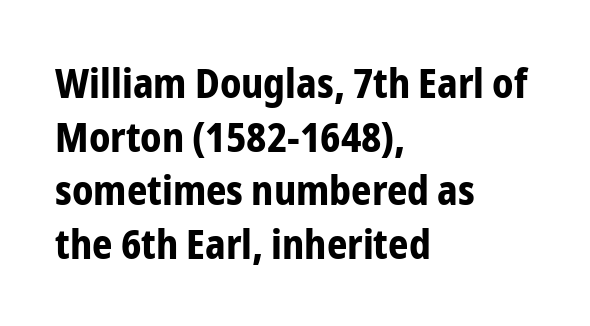
{"serif": "no", "italic": "no", "bold": "yes", "weight": "bold", "width": "condensed", "stroke_contrast": "low", "x_height": "medium", "monospaced": "no", "underline": "no", "align": "left", "line_spacing": "normal", "line_spacing_ratio": 1.34, "letter_spacing": "normal", "letter_spacing_em": 0.0, "glyph_px": 40}
